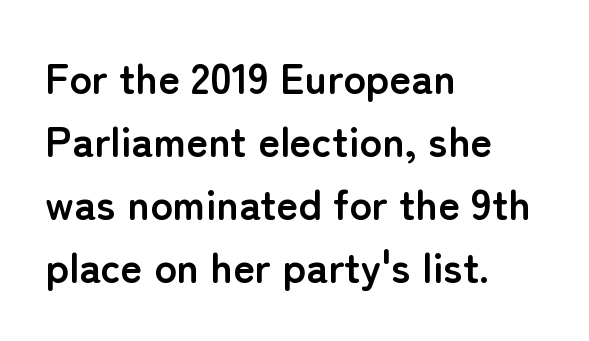
{"serif": "no", "italic": "no", "bold": "yes", "weight": "semibold", "width": "normal", "stroke_contrast": "low", "x_height": "medium", "monospaced": "no", "underline": "no", "align": "left", "line_spacing": "normal", "line_spacing_ratio": 1.5, "letter_spacing": "normal", "letter_spacing_em": 0.0, "glyph_px": 42}
